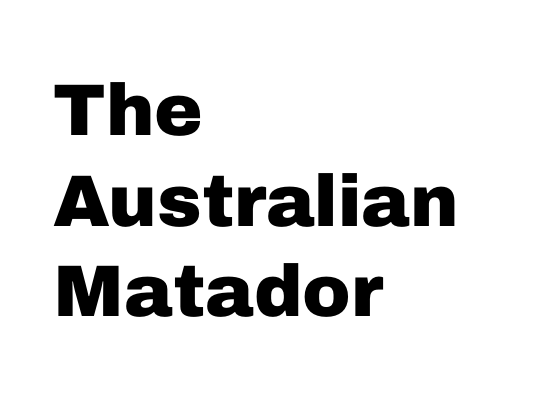
The image shows 73 px heavy sans-serif type, upright; set left-aligned, line spacing 1.24x, normal letter spacing, not underlined; low stroke contrast and a medium x-height.
